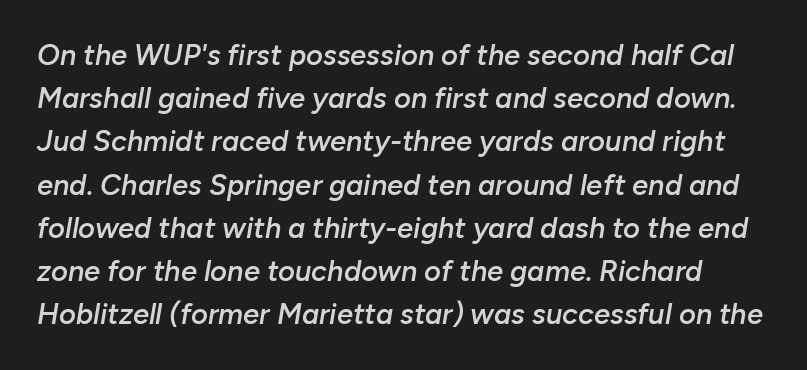
Q: Is the text bold? A: Semi-bold.
Q: Is the text italic (slanted)? A: Yes, it leans right by about 10 degrees.
Q: Is the text underlined? A: No.
Q: Is the spacing between letters normal or unusually wide? A: Normal.
Q: Is the spacing between lines tight, normal or loose? A: Normal.
Q: Width (condensed, normal, or wide)? A: Normal.
Q: Stroke contrast? A: Low.
Q: x-height? A: Medium.
Q: Monospaced? A: No.
